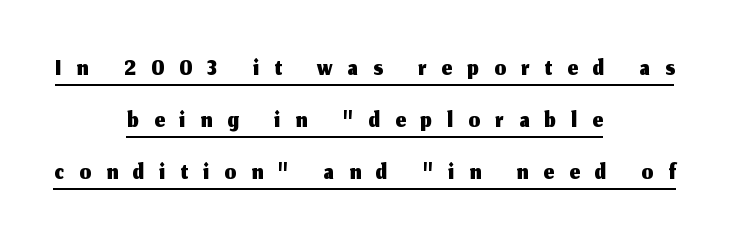
Q: Is the text italic (slanted)? A: No, it is upright.
Q: Is the typeface a serif or a sans-serif typeface? A: Sans-serif.
Q: Is the text underlined? A: Yes.
Q: How is the paragraph aligned? A: Centered.
Q: Is the spacing between letters normal or unusually wide? A: Unusually wide.
Q: Is the spacing between lines tight, normal or loose? A: Normal.
Q: Width (condensed, normal, or wide)? A: Normal.
Q: Stroke contrast? A: Medium.
Q: x-height? A: Medium.
Q: Monospaced? A: No.
